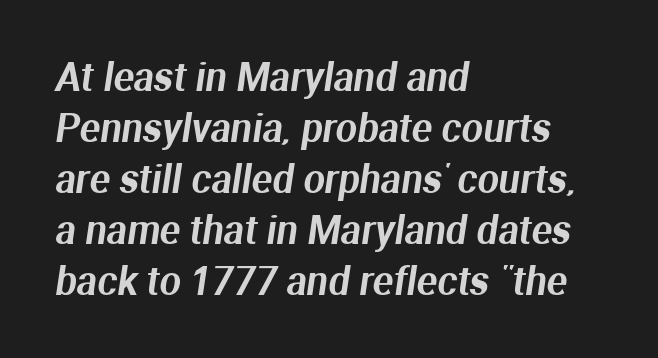
{"serif": "no", "width": "normal", "stroke_contrast": "medium", "x_height": "medium", "monospaced": "no", "underline": "no", "align": "left", "line_spacing": "normal", "line_spacing_ratio": 1.34, "letter_spacing": "normal", "letter_spacing_em": 0.0, "glyph_px": 38}
